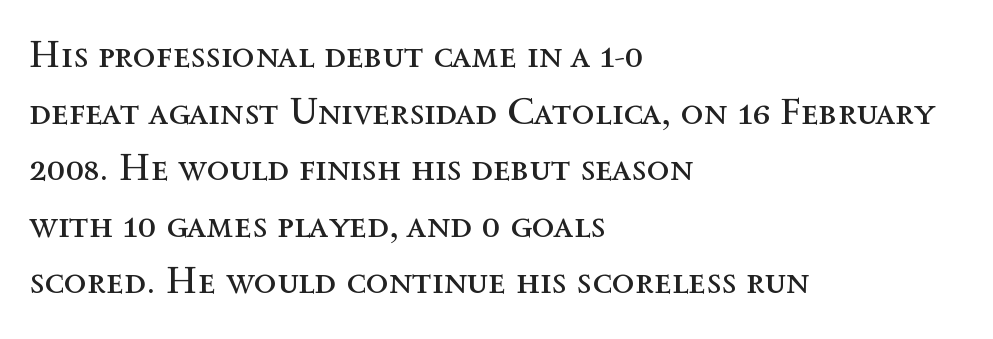
Students, observe: this is what conventionally led text looks like. Letters rest on an invisible, unmarked baseline. Proportional: the letters do not fall into vertical columns. The type sits square on the baseline with zero lean. No extra tracking has been applied to these lines.
